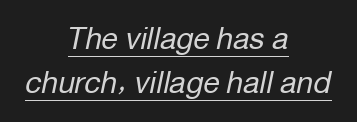
The image shows 30 px regular-weight type, italic (leaning right); set centered, normal line spacing (1.47x), normal letter spacing, underlined; low stroke contrast and a medium x-height.
